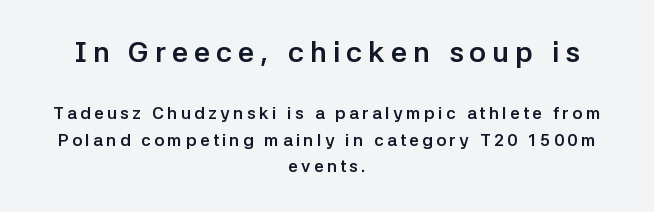
Q: Is the text bold? A: Yes.
Q: Is the text italic (slanted)? A: No, it is upright.
Q: Is the typeface a serif or a sans-serif typeface? A: Sans-serif.
Q: Is the text underlined? A: No.
Q: How is the paragraph aligned? A: Centered.
Q: Is the spacing between letters normal or unusually wide? A: Unusually wide.
Q: Is the spacing between lines tight, normal or loose? A: Normal.
Q: Which block of text is set in a larger size, the first (top) or the second (bottom)? A: The first (top) one.
Q: Width (condensed, normal, or wide)? A: Normal.
Q: Stroke contrast? A: Low.
Q: x-height? A: Medium.
Q: Monospaced? A: No.
